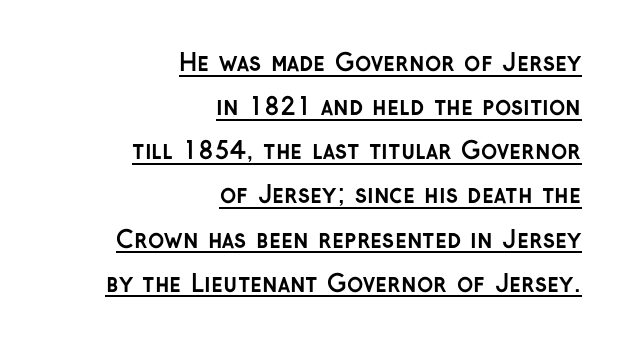
You can tell it's not italic because the verticals are truly vertical. As a designer I'd log this as weight 700, bold. Glyph-to-glyph distance matches everyday printed text. The paragraph has a hard right edge and a soft left edge. Emphasis is given by a line drawn under the lettering.
